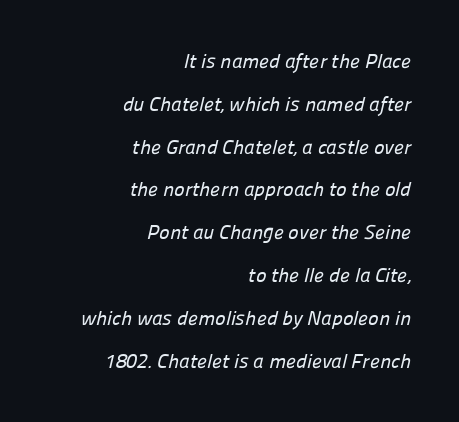
Q: Is the text underlined? A: No.
Q: How is the paragraph aligned? A: Right-aligned.
Q: Is the spacing between letters normal or unusually wide? A: Normal.
Q: Is the spacing between lines tight, normal or loose? A: Loose.
